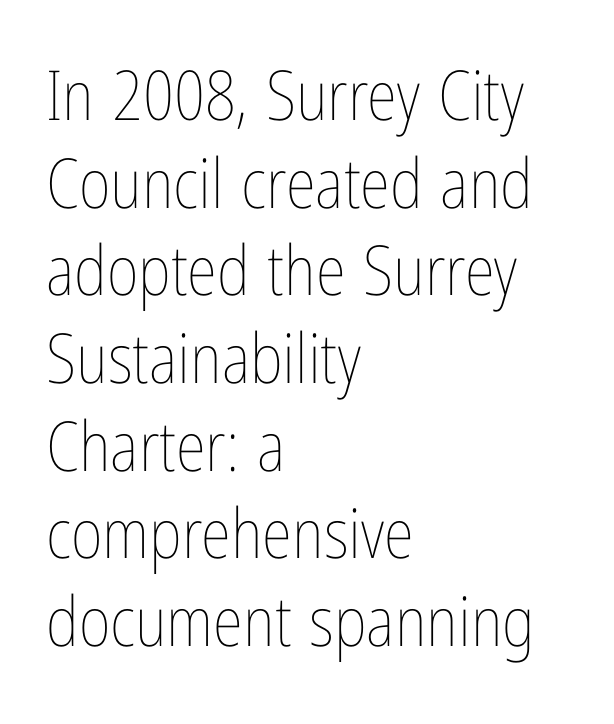
Q: Is the text bold? A: No.
Q: Is the text italic (slanted)? A: No, it is upright.
Q: Is the text underlined? A: No.
Q: How is the paragraph aligned? A: Left-aligned.
Q: Is the spacing between letters normal or unusually wide? A: Normal.
Q: Is the spacing between lines tight, normal or loose? A: Normal.
Q: Width (condensed, normal, or wide)? A: Condensed.
Q: Stroke contrast? A: Low.
Q: x-height? A: Medium.
Q: Monospaced? A: No.
